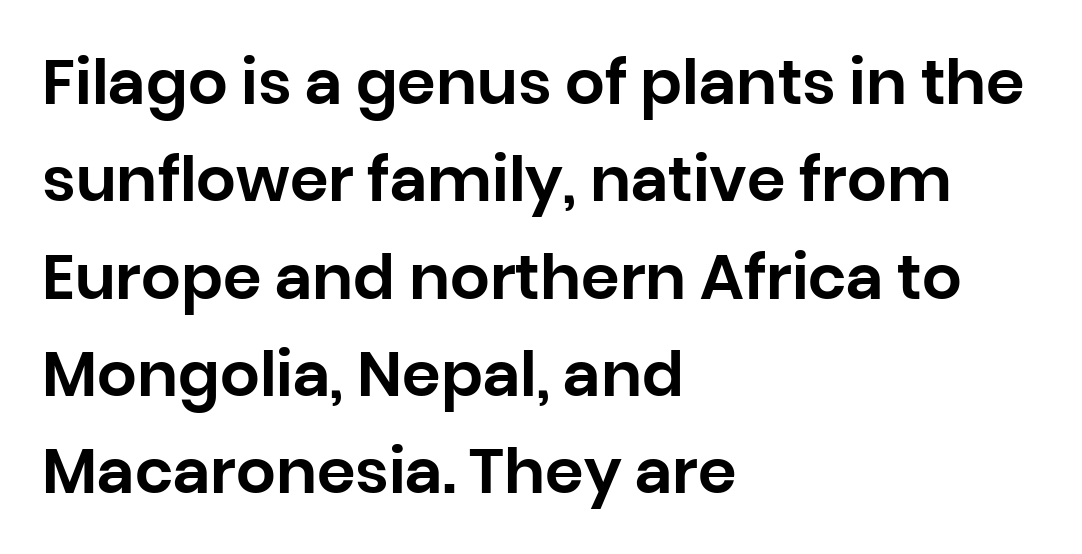
A classic flush-left, rag-right setting is used for this passage. The letters advance in unequal steps, a hallmark of proportional type. It's the straight-up-and-down kind of type. The glyphs in this specimen are sans serif. Leading: standard. Beneath every word, the page is bare.
